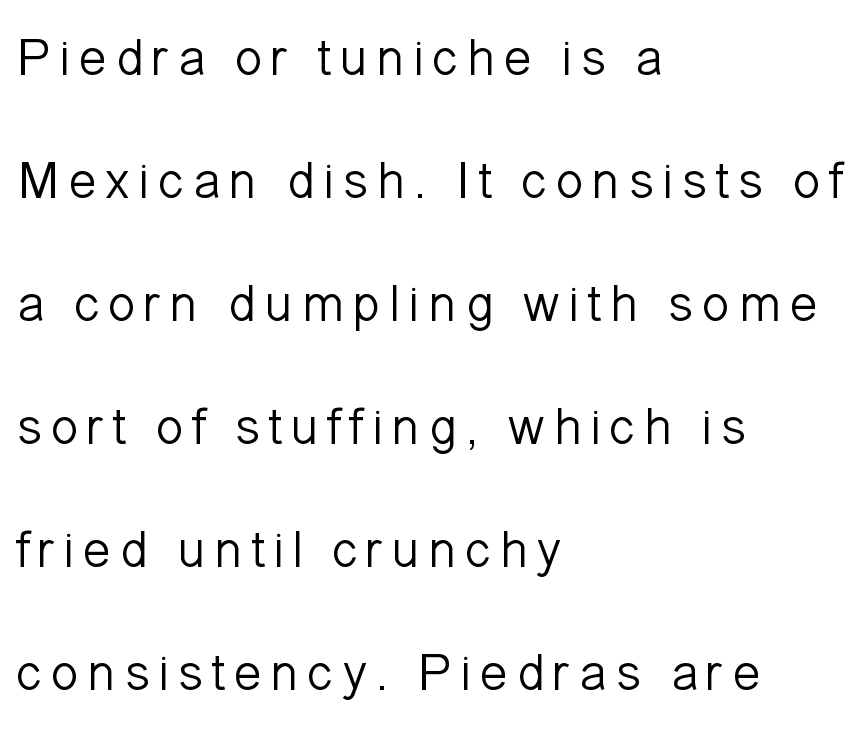
{"serif": "no", "italic": "no", "bold": "no", "weight": "light", "width": "normal", "stroke_contrast": "low", "x_height": "medium", "monospaced": "no", "underline": "no", "align": "left", "line_spacing": "loose", "line_spacing_ratio": 2.32, "glyph_px": 53}
